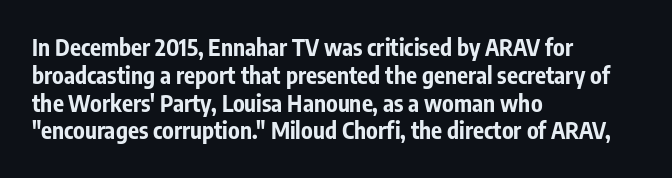
Q: Is the text bold? A: Yes.
Q: Is the text italic (slanted)? A: No, it is upright.
Q: Is the text underlined? A: No.
Q: How is the paragraph aligned? A: Left-aligned.
Q: Is the spacing between letters normal or unusually wide? A: Normal.
